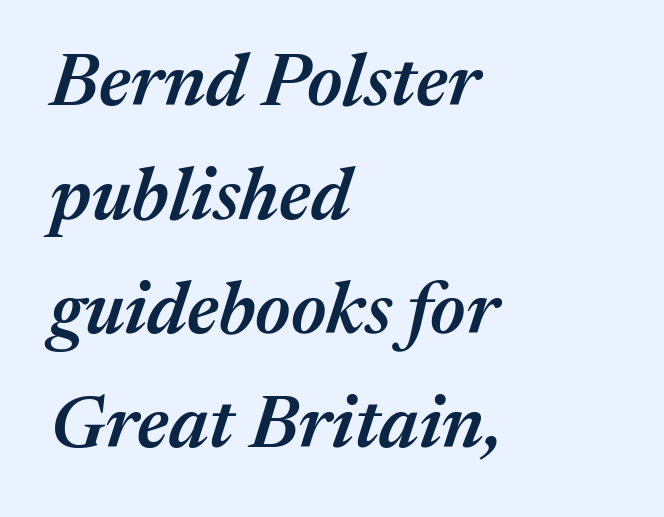
{"italic": "yes", "lean": "right", "slant_degrees": 17, "bold": "semi", "weight": "semibold", "width": "normal", "stroke_contrast": "medium", "x_height": "medium", "monospaced": "no", "underline": "no", "align": "left", "line_spacing": "normal", "line_spacing_ratio": 1.54, "letter_spacing": "normal", "letter_spacing_em": 0.0, "glyph_px": 74}
